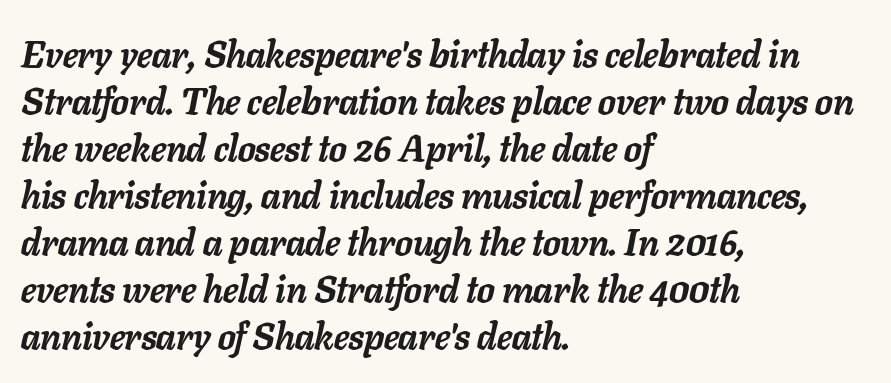
Q: Is the text bold? A: Yes.
Q: Is the text italic (slanted)? A: Yes, it leans right by about 11 degrees.
Q: Is the text underlined? A: No.
Q: How is the paragraph aligned? A: Left-aligned.
Q: Is the spacing between letters normal or unusually wide? A: Normal.
Q: Is the spacing between lines tight, normal or loose? A: Normal.
Q: Width (condensed, normal, or wide)? A: Normal.
Q: Stroke contrast? A: Low.
Q: x-height? A: Medium.
Q: Monospaced? A: No.
